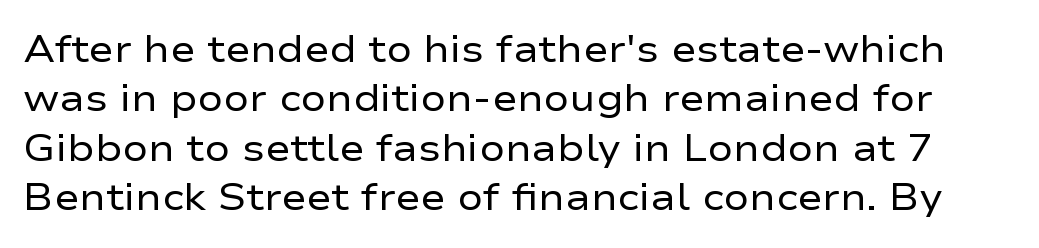
Looks like regular typesetting: each glyph gets only the width it needs. The letters stand straight up with perfectly vertical stems. Is there much room between lines? A standard amount, neither cramped nor airy. Typographically, this falls in the sans-serif category. Compared with typical body copy, the letter spacing here is the same. Summary of weight: not heavy and not bold.
